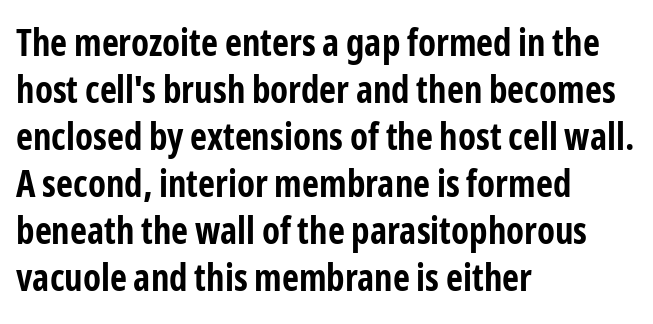
The image shows 37 px bold, condensed sans-serif type, upright; set left-aligned, normal line spacing (1.27x), normal letter spacing, not underlined; low stroke contrast and a medium x-height.
